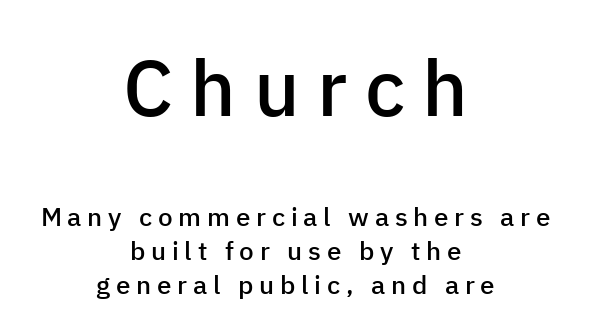
Q: Is the text bold? A: Semi-bold.
Q: Is the text italic (slanted)? A: No, it is upright.
Q: Is the typeface a serif or a sans-serif typeface? A: Sans-serif.
Q: Is the text underlined? A: No.
Q: How is the paragraph aligned? A: Centered.
Q: Is the spacing between letters normal or unusually wide? A: Unusually wide.
Q: Is the spacing between lines tight, normal or loose? A: Normal.
Q: Which block of text is set in a larger size, the first (top) or the second (bottom)? A: The first (top) one.
Q: Width (condensed, normal, or wide)? A: Normal.
Q: Stroke contrast? A: Low.
Q: x-height? A: Medium.
Q: Monospaced? A: No.
